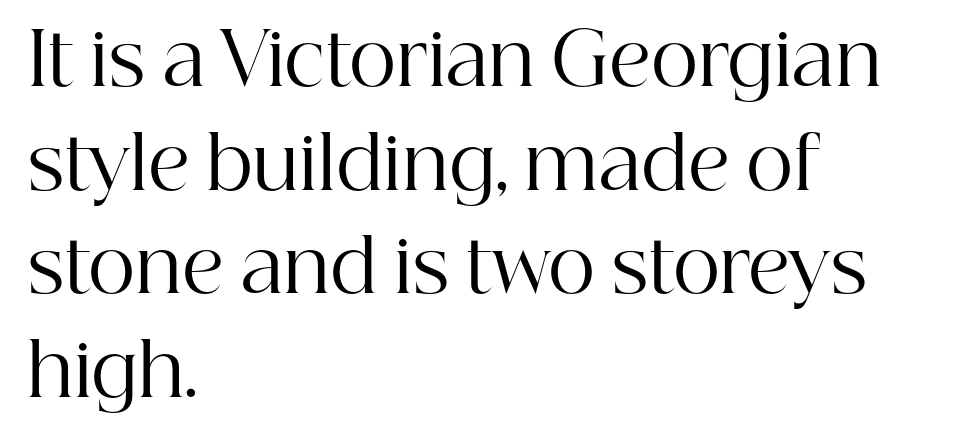
{"serif": "yes", "italic": "no", "bold": "no", "weight": "regular", "width": "normal", "stroke_contrast": "high", "x_height": "medium", "monospaced": "no", "underline": "no", "align": "left", "line_spacing": "normal", "line_spacing_ratio": 1.42, "letter_spacing": "normal", "letter_spacing_em": 0.0, "glyph_px": 73}
